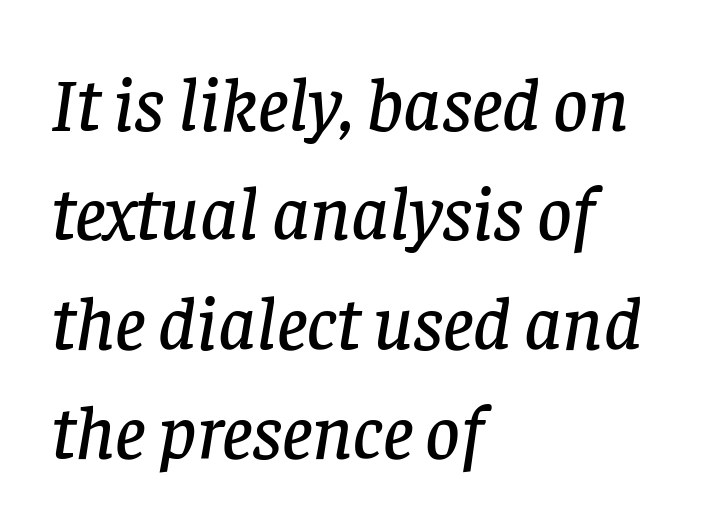
Short note: letters normally spaced. Layout note: lines flush left. Rule under the text: the space is simply empty. The lettering tilts uniformly, giving the passage an italic look.
